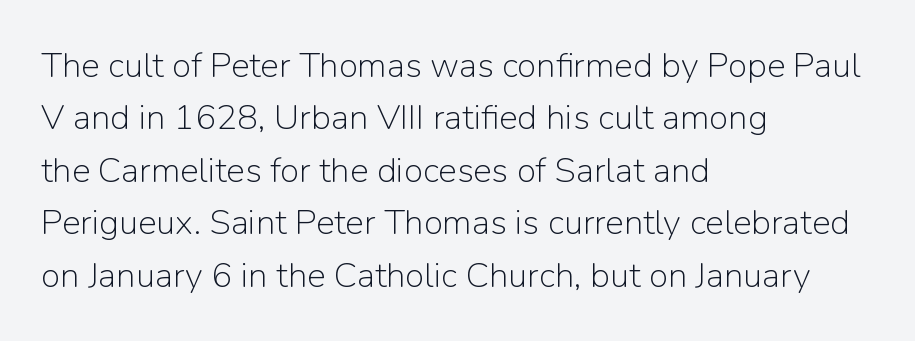
Q: Is the text bold? A: No.
Q: Is the text italic (slanted)? A: No, it is upright.
Q: Is the typeface a serif or a sans-serif typeface? A: Sans-serif.
Q: Is the text underlined? A: No.
Q: How is the paragraph aligned? A: Left-aligned.
Q: Is the spacing between letters normal or unusually wide? A: Normal.
Q: Is the spacing between lines tight, normal or loose? A: Normal.
Q: Width (condensed, normal, or wide)? A: Normal.
Q: Stroke contrast? A: Low.
Q: x-height? A: Medium.
Q: Monospaced? A: No.
